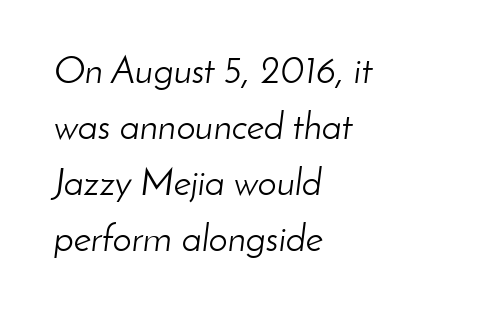
The image shows 38 px light type, italic (leaning right); set left-aligned, normal line spacing (1.47x), normal letter spacing, not underlined; low stroke contrast and a small x-height.
